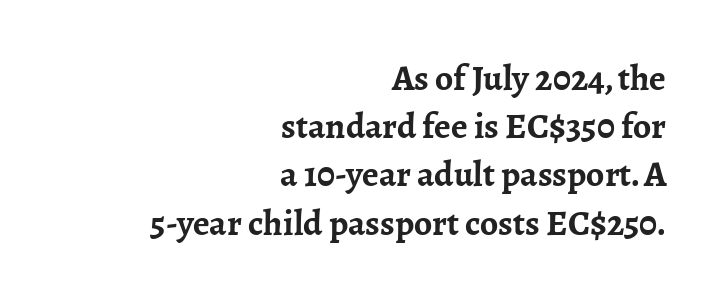
Q: Is the text bold? A: Yes.
Q: Is the text italic (slanted)? A: No, it is upright.
Q: Is the typeface a serif or a sans-serif typeface? A: Serif.
Q: Is the text underlined? A: No.
Q: How is the paragraph aligned? A: Right-aligned.
Q: Is the spacing between letters normal or unusually wide? A: Normal.
Q: Is the spacing between lines tight, normal or loose? A: Normal.
Q: Width (condensed, normal, or wide)? A: Normal.
Q: Stroke contrast? A: Low.
Q: x-height? A: Medium.
Q: Monospaced? A: No.
